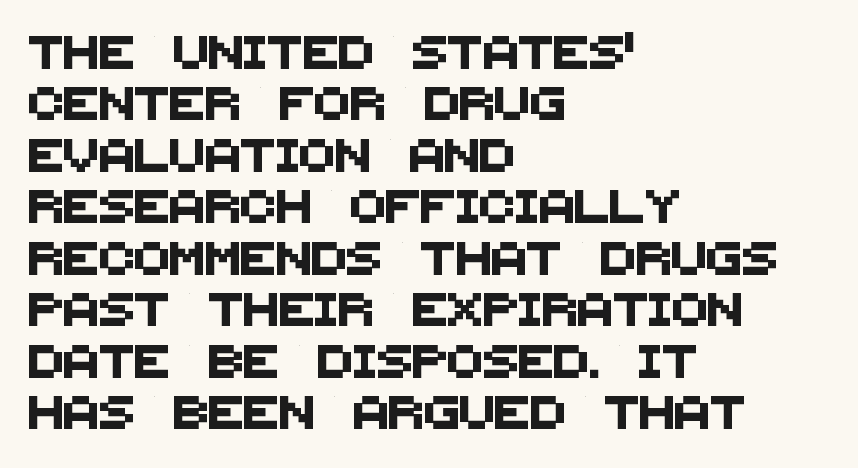
Q: Is the typeface a serif or a sans-serif typeface? A: Sans-serif.
Q: Is the text underlined? A: No.
Q: How is the paragraph aligned? A: Left-aligned.
Q: Is the spacing between letters normal or unusually wide? A: Normal.
Q: Is the spacing between lines tight, normal or loose? A: Normal.
Q: Width (condensed, normal, or wide)? A: Normal.
Q: Stroke contrast? A: Medium.
Q: x-height? A: Large.
Q: Monospaced? A: No.
